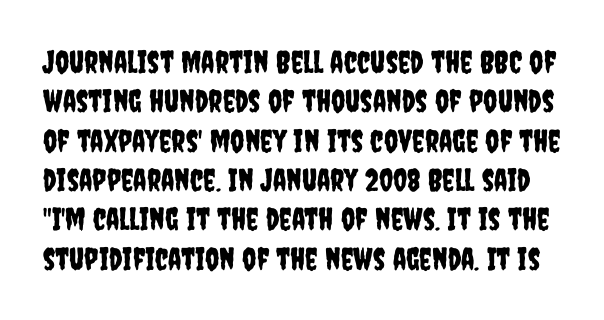
{"serif": "no", "italic": "no", "width": "condensed", "stroke_contrast": "low", "x_height": "large", "monospaced": "no", "underline": "no", "line_spacing": "normal", "line_spacing_ratio": 1.27, "letter_spacing": "normal", "letter_spacing_em": 0.0, "glyph_px": 31}
